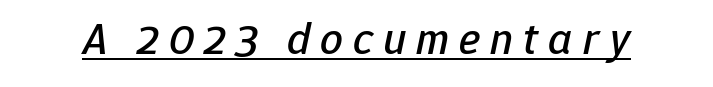
{"italic": "yes", "lean": "right", "slant_degrees": 12, "width": "normal", "stroke_contrast": "low", "x_height": "medium", "monospaced": "no", "underline": "yes", "letter_spacing": "wide", "letter_spacing_em": 0.22, "glyph_px": 45}
